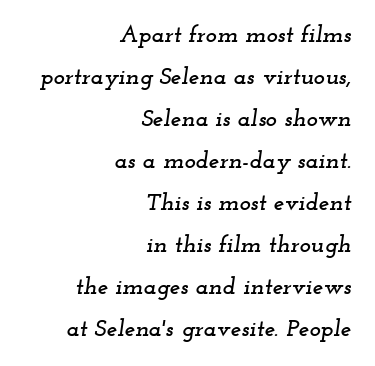
{"italic": "yes", "lean": "right", "slant_degrees": 12, "underline": "no", "align": "right", "line_spacing_ratio": 1.75, "letter_spacing": "normal", "letter_spacing_em": 0.0, "glyph_px": 24}
